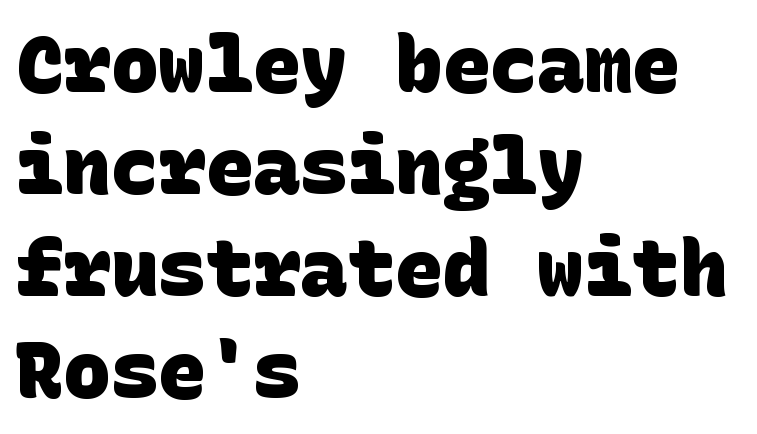
If you drew a ruler down the left edge, every line would touch it. Glyph-to-glyph distance matches everyday printed text. Rows of type keep a routine distance in the vertical direction. What kind of face is this? One without serifs — a sans. The characters look thick and weighty, a clear bold.
